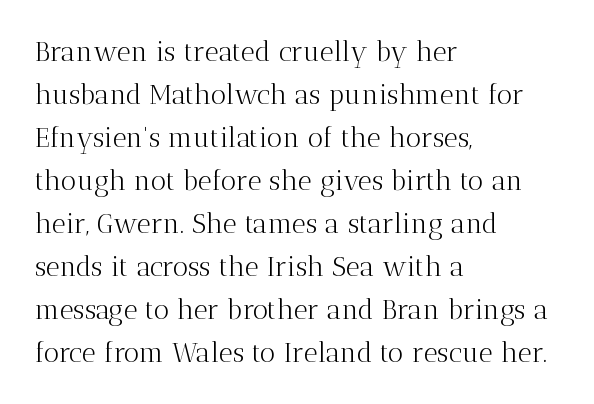
Line beginnings align vertically; line endings do not. Quick note: not italic, upright. No chunkiness to these letters — they're not bold. Default kerning and tracking; the words read as compact shapes.
